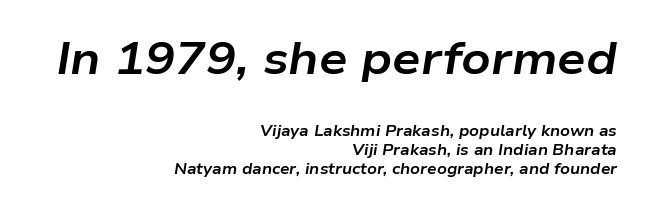
{"italic": "yes", "lean": "right", "slant_degrees": 9, "bold": "yes", "weight": "bold", "width": "wide", "stroke_contrast": "low", "x_height": "medium", "monospaced": "no", "underline": "no", "align": "right", "line_spacing": "normal", "line_spacing_ratio": 1.25, "letter_spacing": "normal", "letter_spacing_em": 0.0, "larger_block": "first", "size_ratio": 3.0, "glyph_px": 45}
